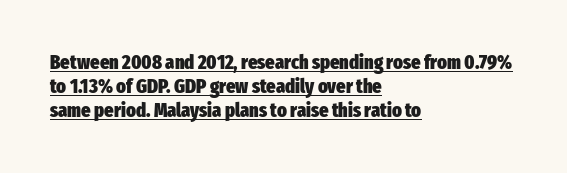
{"italic": "no", "bold": "yes", "underline": "yes", "align": "left", "line_spacing_ratio": 1.2, "letter_spacing": "normal", "letter_spacing_em": 0.0, "glyph_px": 20}
